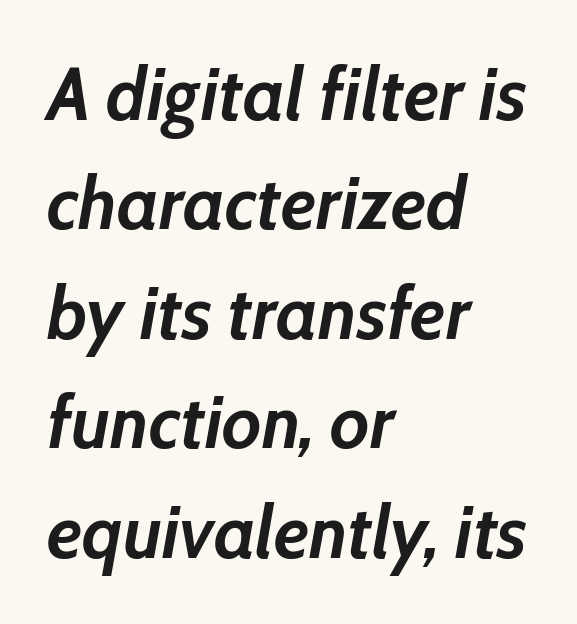
The image shows 75 px semibold type, italic (leaning right); set left-aligned, normal line spacing (1.46x), normal letter spacing, not underlined; low stroke contrast and a medium x-height.
